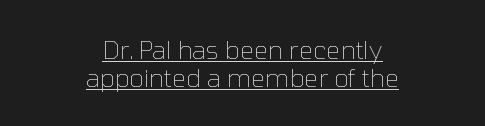
No letter is thick-stroked: the sample isn't bold. Italic? Not at all — the glyphs are vertical. Standard letterfit; no display-style spreading of the glyphs. These lines huddle together more closely than default settings would place them.
